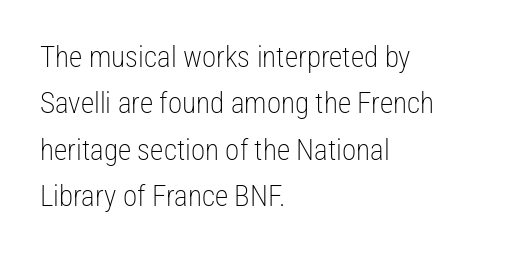
{"serif": "no", "italic": "no", "bold": "no", "weight": "light", "width": "condensed", "stroke_contrast": "low", "x_height": "medium", "monospaced": "no", "underline": "no", "align": "left", "line_spacing": "normal", "line_spacing_ratio": 1.6, "letter_spacing": "normal", "letter_spacing_em": 0.0, "glyph_px": 29}
